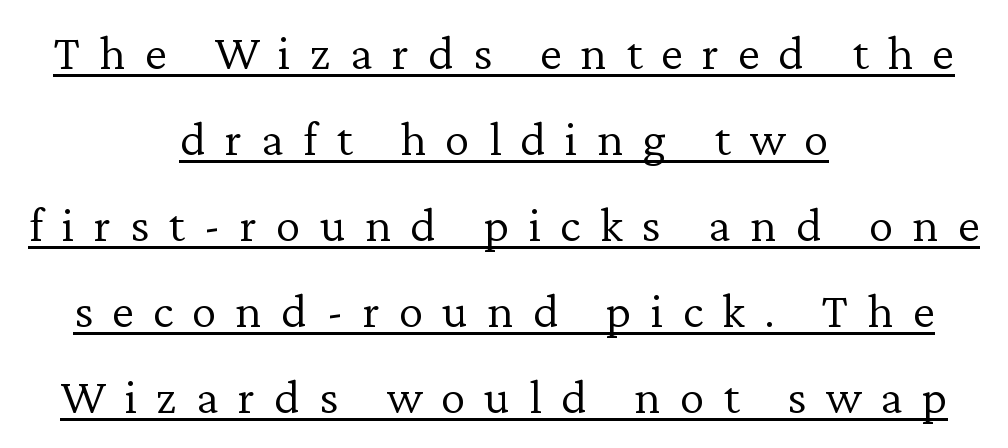
{"serif": "yes", "italic": "no", "bold": "no", "weight": "light", "width": "normal", "stroke_contrast": "low", "x_height": "medium", "monospaced": "no", "underline": "yes", "align": "center", "line_spacing_ratio": 1.72, "letter_spacing": "wide", "letter_spacing_em": 0.38, "glyph_px": 50}
